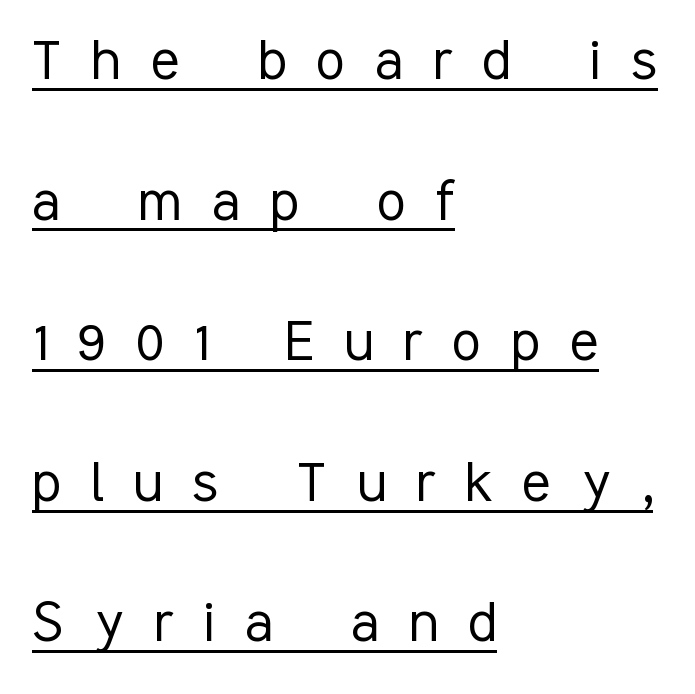
{"serif": "no", "italic": "no", "bold": "no", "weight": "light", "width": "condensed", "stroke_contrast": "low", "x_height": "medium", "monospaced": "no", "underline": "yes", "align": "left", "line_spacing": "loose", "line_spacing_ratio": 2.13, "letter_spacing": "wide", "letter_spacing_em": 0.46, "glyph_px": 66}
